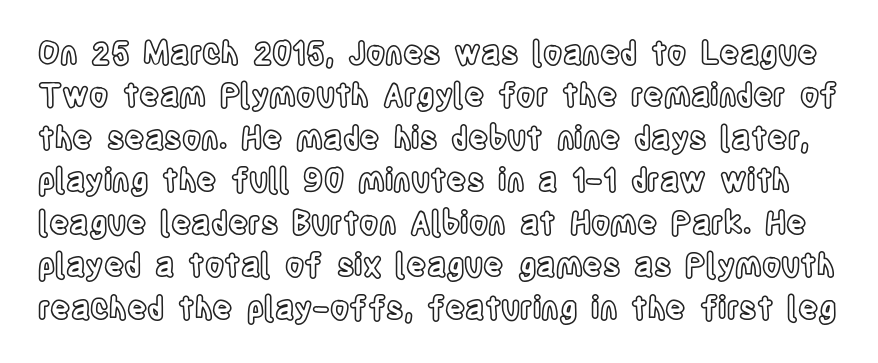
The image shows 31 px condensed type, upright; set normal line spacing (1.37x), normal letter spacing, not underlined; a large x-height.
